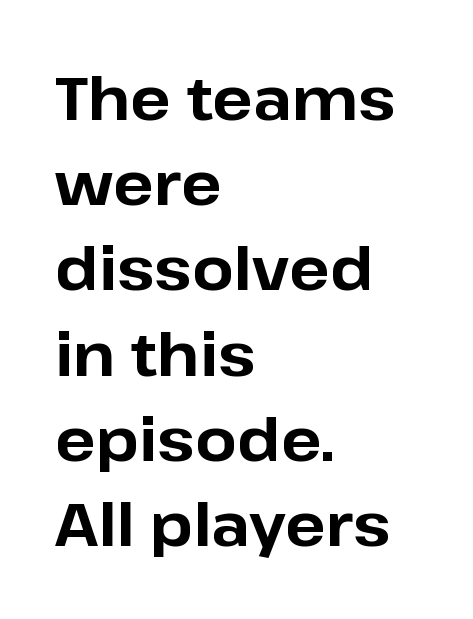
The typeface chosen for these lines omits serifs. This sample uses an upright cut, with every glyph sitting square on the baseline. A classic flush-left, rag-right setting is used for this passage. Every letter is thick-stroked: bold, no question. Underlining? Definitely not there. Is there much room between lines? A standard amount, neither cramped nor airy.
